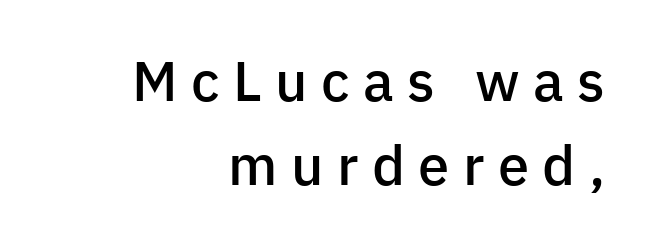
{"serif": "no", "italic": "no", "bold": "semi", "weight": "semibold", "width": "normal", "stroke_contrast": "low", "x_height": "medium", "monospaced": "no", "underline": "no", "align": "right", "line_spacing": "normal", "line_spacing_ratio": 1.5, "letter_spacing": "wide", "letter_spacing_em": 0.24, "glyph_px": 56}
